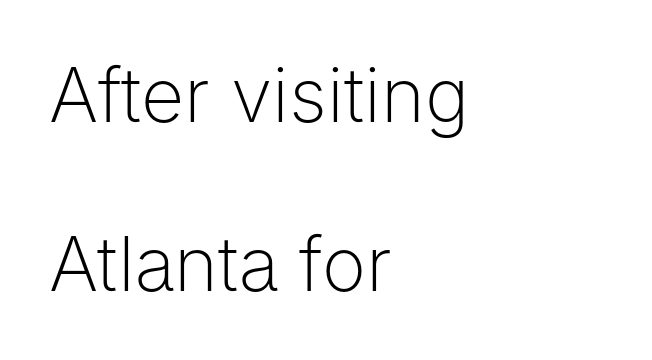
The passage shown is typed in a proportional face where columns would drift. The setting favours the left margin, as ordinary paragraphs usually do. Nobody drew a line under any word here. Characters remain perfectly vertical along every line. The strokes carry an ordinary text weight at most.
